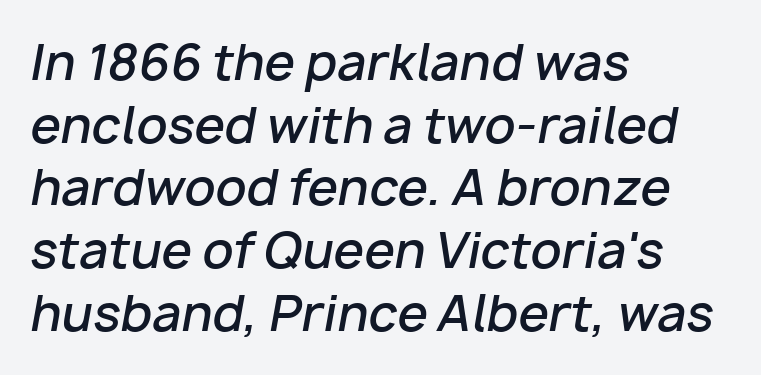
{"italic": "yes", "lean": "right", "slant_degrees": 10, "bold": "semi", "weight": "semibold", "width": "normal", "stroke_contrast": "low", "x_height": "medium", "monospaced": "no", "underline": "no", "align": "left", "line_spacing": "normal", "line_spacing_ratio": 1.28, "letter_spacing": "normal", "letter_spacing_em": 0.0, "glyph_px": 49}
